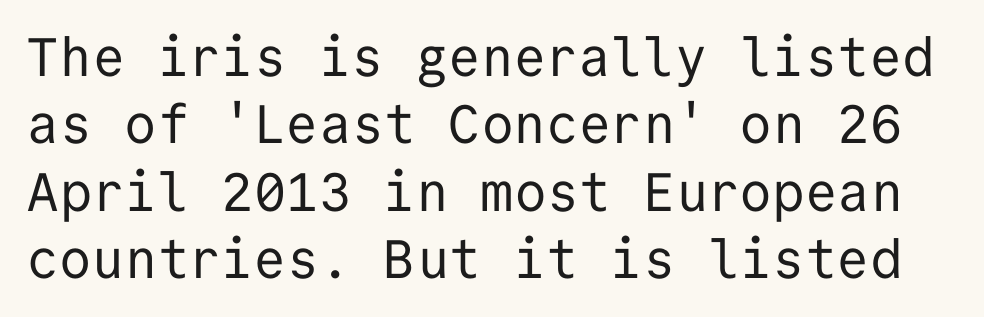
The rows are spaced the way most documents space them. The letters carry no serifs — their stems end cleanly without finishing strokes. Here the glyphs are tracked normally, forming tight word shapes. Note the uniform advance width — an 'i' takes as much space as an 'm'. Stroke mass is kept to a normal reading level or below.
